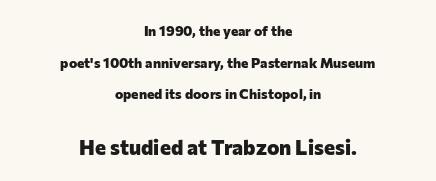
The image shows 21 px bold type, upright; set centered, loose line spacing (2.26x), normal letter spacing, not underlined; the second (bottom) block is 1.5x larger.
